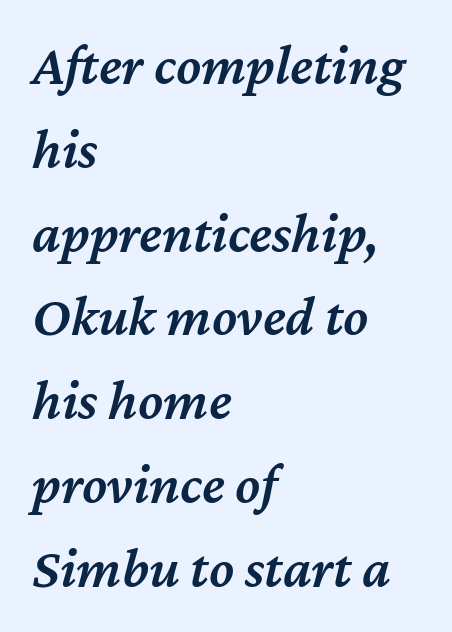
The image shows 57 px semibold type, italic (leaning right); set left-aligned, normal line spacing (1.47x), normal letter spacing, not underlined; medium stroke contrast and a medium x-height.
